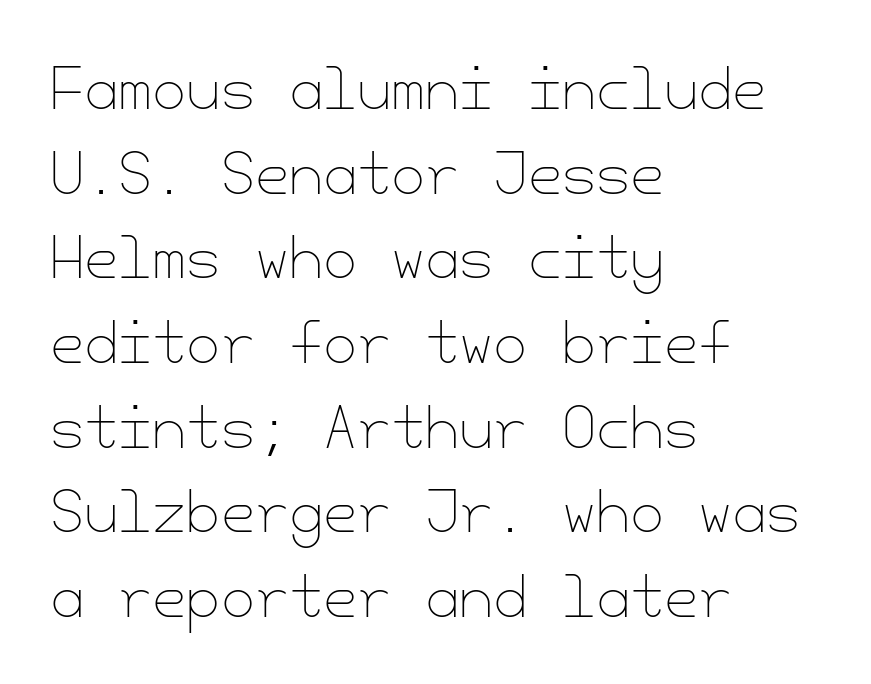
{"italic": "no", "bold": "no", "weight": "thin", "width": "normal", "stroke_contrast": "low", "x_height": "small", "underline": "no", "align": "left", "line_spacing": "normal", "line_spacing_ratio": 1.54, "letter_spacing": "normal", "letter_spacing_em": 0.0, "glyph_px": 55}
